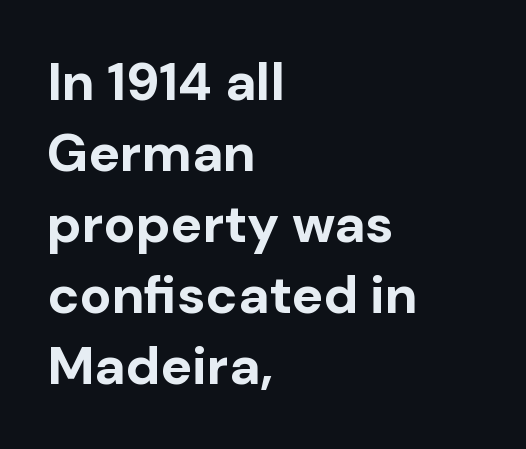
Horizontal alignment here is leftward, the default for most running prose. Every stem runs plumb, perpendicular to the baseline. As a designer I'd log this as weight 700, bold. Unlike a traditional serif, this face leaves its strokes unadorned. Proportional: the letters do not fall into vertical columns.
